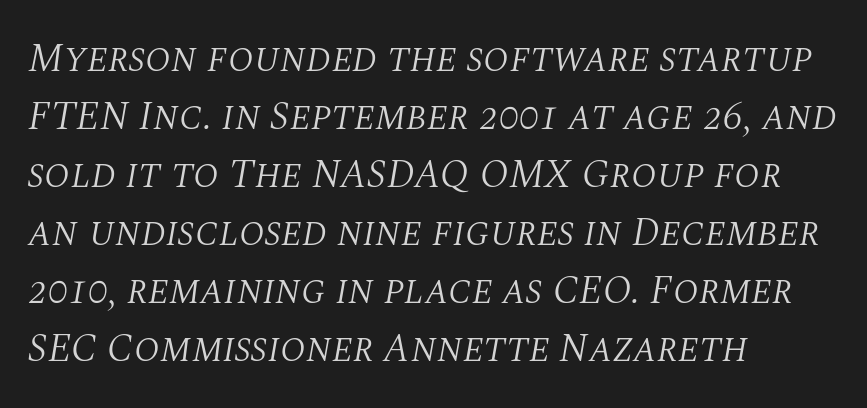
Q: Is the text bold? A: No.
Q: Is the text italic (slanted)? A: Yes, it leans right by about 10 degrees.
Q: Is the typeface a serif or a sans-serif typeface? A: Serif.
Q: Is the text underlined? A: No.
Q: How is the paragraph aligned? A: Left-aligned.
Q: Is the spacing between letters normal or unusually wide? A: Normal.
Q: Is the spacing between lines tight, normal or loose? A: Normal.
Q: Width (condensed, normal, or wide)? A: Normal.
Q: Stroke contrast? A: Medium.
Q: x-height? A: Large.
Q: Monospaced? A: No.
